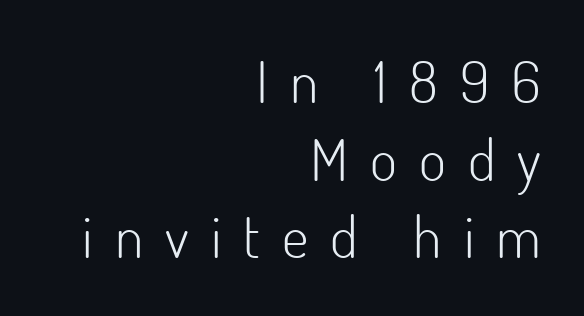
Beneath every word, the page is bare. In terms of letterspacing, this is a distinctly airy, spread setting. This is sans-serif lettering, the kind often seen on screens and signage. Where is the straight margin? On the right. A typesetter would call this proportional, since set widths differ per character.
